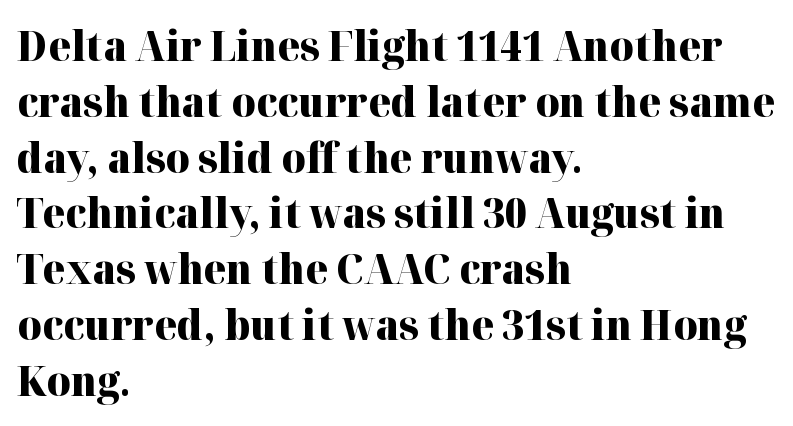
{"serif": "yes", "italic": "no", "bold": "yes", "weight": "heavy", "width": "normal", "stroke_contrast": "high", "x_height": "medium", "monospaced": "no", "underline": "no", "align": "left", "line_spacing": "normal", "line_spacing_ratio": 1.36, "letter_spacing": "normal", "letter_spacing_em": 0.0, "glyph_px": 41}
